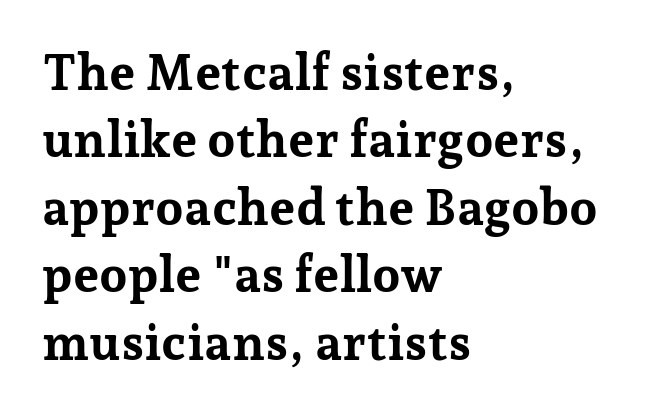
Q: Is the text bold? A: Yes.
Q: Is the text italic (slanted)? A: No, it is upright.
Q: Is the typeface a serif or a sans-serif typeface? A: Serif.
Q: Is the text underlined? A: No.
Q: How is the paragraph aligned? A: Left-aligned.
Q: Is the spacing between letters normal or unusually wide? A: Normal.
Q: Is the spacing between lines tight, normal or loose? A: Normal.
Q: Width (condensed, normal, or wide)? A: Normal.
Q: Stroke contrast? A: Low.
Q: x-height? A: Medium.
Q: Monospaced? A: No.
